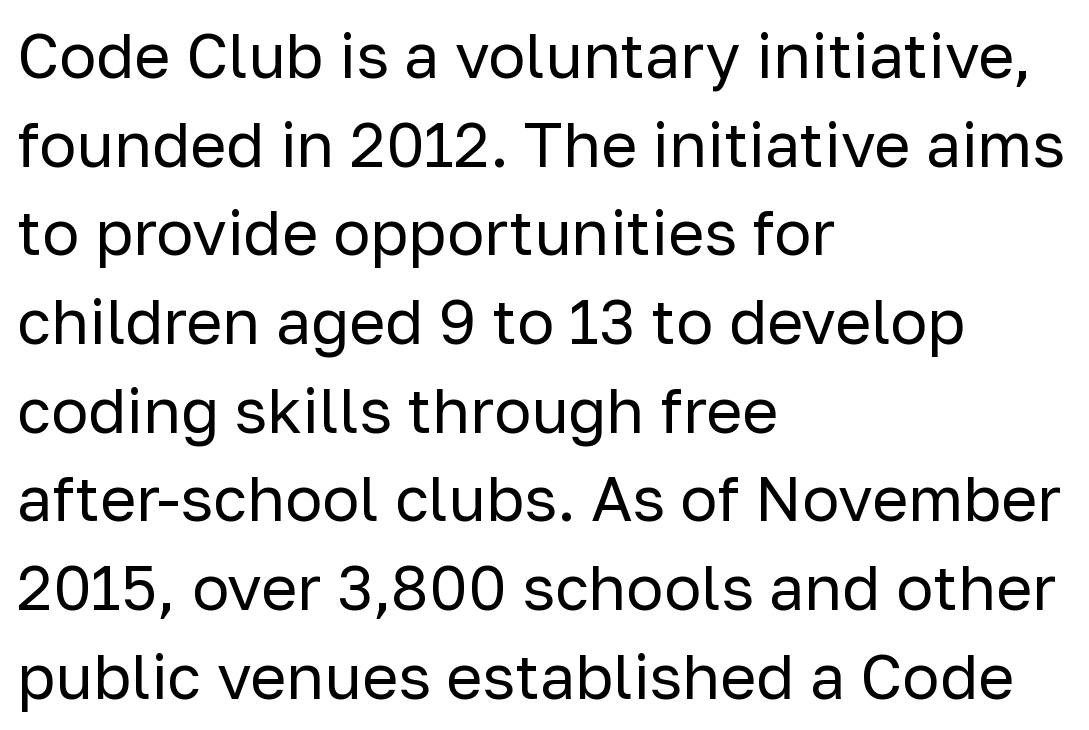
Q: Is the text bold? A: No.
Q: Is the text italic (slanted)? A: No, it is upright.
Q: Is the typeface a serif or a sans-serif typeface? A: Sans-serif.
Q: Is the text underlined? A: No.
Q: How is the paragraph aligned? A: Left-aligned.
Q: Is the spacing between letters normal or unusually wide? A: Normal.
Q: Is the spacing between lines tight, normal or loose? A: Normal.
Q: Width (condensed, normal, or wide)? A: Normal.
Q: Stroke contrast? A: Low.
Q: x-height? A: Medium.
Q: Monospaced? A: No.
